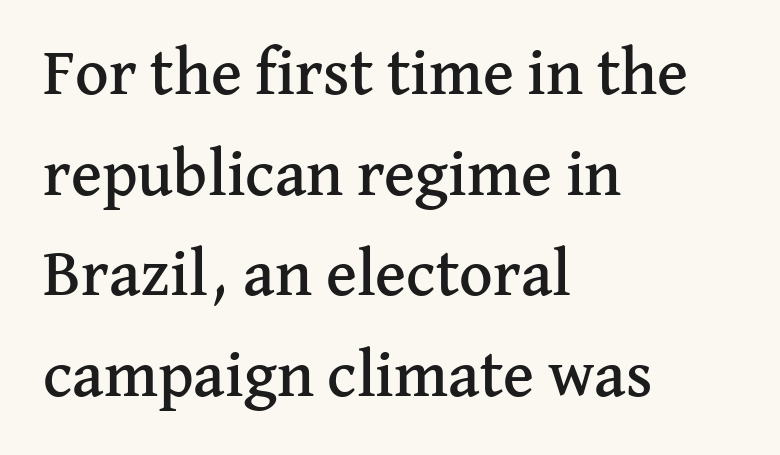
The image shows 65 px serif type, upright; set left-aligned, normal line spacing (1.55x), normal letter spacing, not underlined; medium stroke contrast and a medium x-height.
